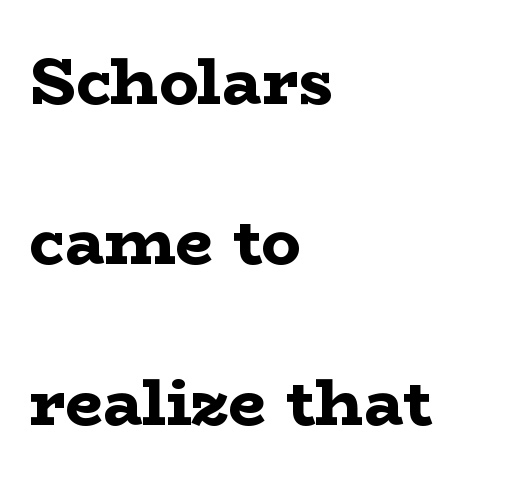
{"serif": "yes", "italic": "no", "bold": "yes", "weight": "bold", "width": "wide", "stroke_contrast": "low", "x_height": "medium", "monospaced": "no", "underline": "no", "align": "left", "line_spacing": "loose", "line_spacing_ratio": 2.43, "letter_spacing": "normal", "letter_spacing_em": 0.0, "glyph_px": 66}
